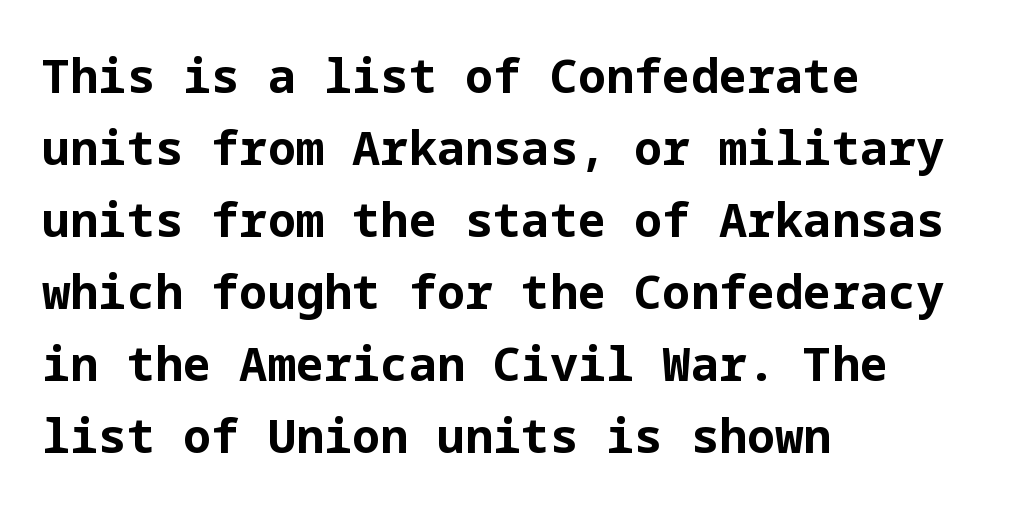
{"serif": "no", "italic": "no", "bold": "yes", "weight": "bold", "width": "normal", "stroke_contrast": "low", "x_height": "medium", "underline": "no", "align": "left", "line_spacing": "normal", "line_spacing_ratio": 1.53, "letter_spacing": "normal", "letter_spacing_em": 0.0, "glyph_px": 47}
